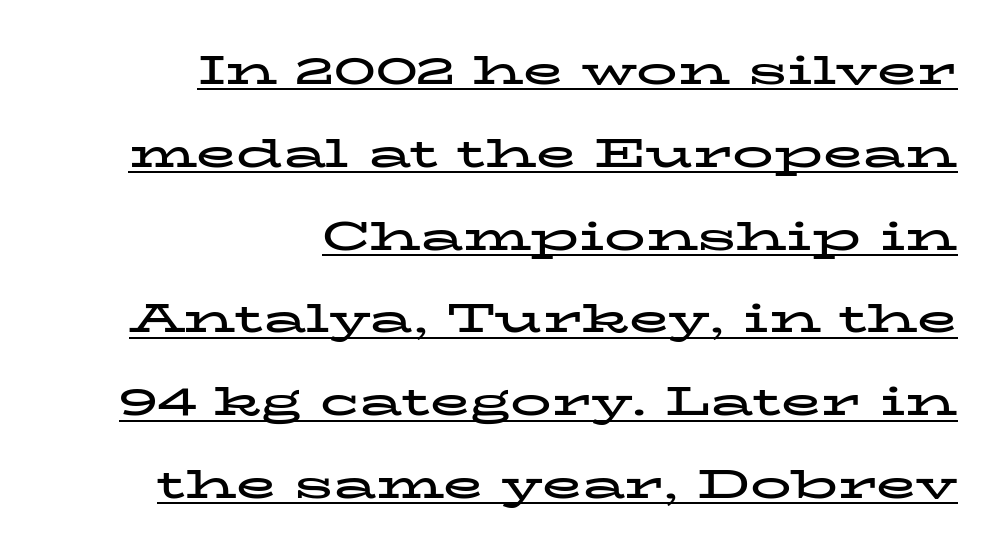
Q: Is the text bold? A: Yes.
Q: Is the text italic (slanted)? A: No, it is upright.
Q: Is the typeface a serif or a sans-serif typeface? A: Serif.
Q: Is the text underlined? A: Yes.
Q: How is the paragraph aligned? A: Right-aligned.
Q: Is the spacing between letters normal or unusually wide? A: Normal.
Q: Is the spacing between lines tight, normal or loose? A: Loose.
Q: Width (condensed, normal, or wide)? A: Wide.
Q: Stroke contrast? A: Low.
Q: x-height? A: Medium.
Q: Monospaced? A: No.
